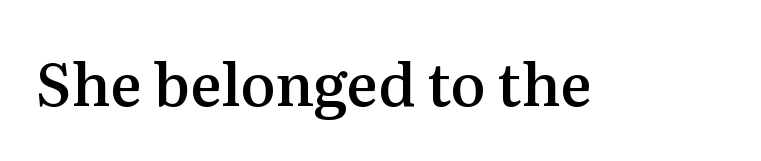
Bare-footed words on every line. Type style note: has serifs. These words are printed semibold, heavier than regular yet not bold. These lines keep a tight, regular rhythm from letter to letter. Nope, not italic — everything's standing straight. Each letter keeps its own natural width here, so spacing adapts to shape.
